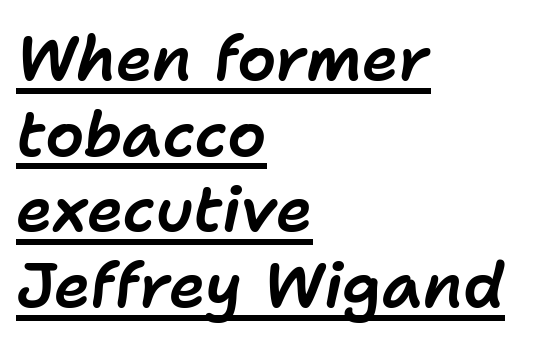
Q: Is the text italic (slanted)? A: Yes, it leans right by about 11 degrees.
Q: Is the text underlined? A: Yes.
Q: How is the paragraph aligned? A: Left-aligned.
Q: Is the spacing between letters normal or unusually wide? A: Normal.
Q: Width (condensed, normal, or wide)? A: Normal.
Q: Stroke contrast? A: Low.
Q: x-height? A: Medium.
Q: Monospaced? A: No.
